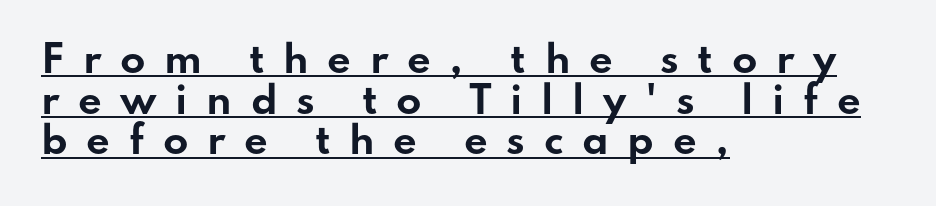
{"serif": "no", "italic": "no", "bold": "yes", "weight": "bold", "width": "wide", "stroke_contrast": "low", "x_height": "small", "monospaced": "no", "underline": "yes", "align": "left", "line_spacing": "tight", "line_spacing_ratio": 1.1, "letter_spacing": "wide", "letter_spacing_em": 0.5, "glyph_px": 37}
